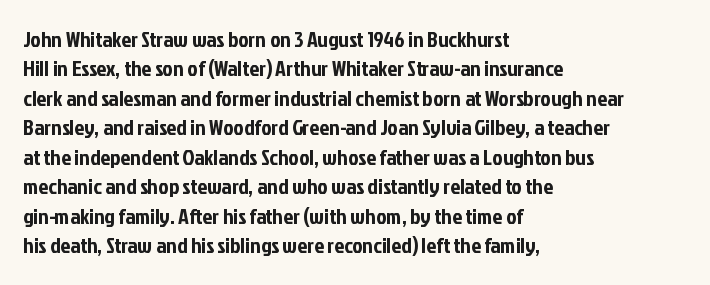
Reading down the block, your eye returns to a fixed left position each line. The type sits square on the baseline with zero lean. The space directly below the letters is spotless. Notice how descenders clear the ascenders below comfortably — that's standard leading. Each word holds together tightly as a unit, with standard inter-letter gaps.
